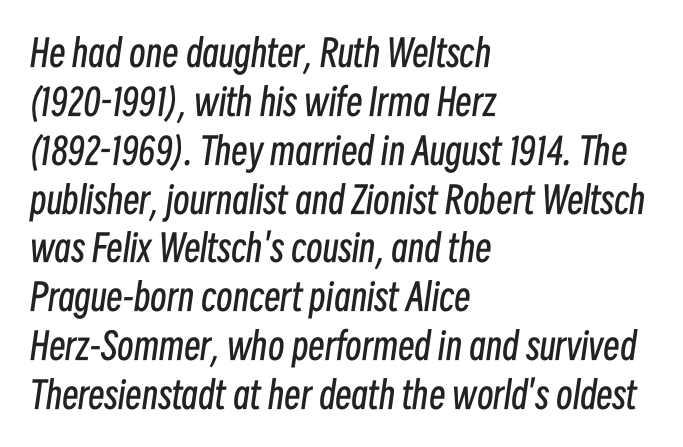
Do the characters align in a grid? No, the font is proportional. Slant detected: the letters are inclined. Layout note: lines flush left. The specimen omits any rule beneath the text block's lines. The type is set solid horizontally, with unmodified tracking. Interline gaps are of average width in this sample.
